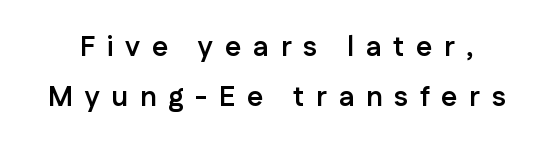
{"serif": "no", "italic": "no", "bold": "yes", "weight": "semibold", "width": "normal", "stroke_contrast": "low", "x_height": "medium", "monospaced": "no", "underline": "no", "line_spacing_ratio": 1.77, "letter_spacing": "wide", "letter_spacing_em": 0.42, "glyph_px": 28}
